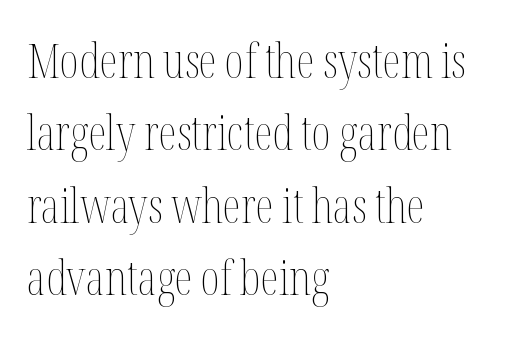
The image shows 47 px thin, condensed type, upright; set left-aligned, normal line spacing (1.54x), normal letter spacing, not underlined; medium stroke contrast and a medium x-height.
